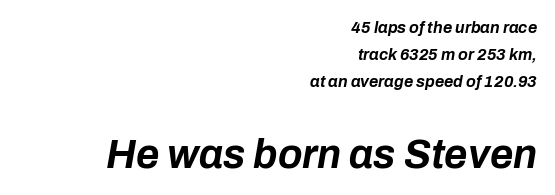
Between these two stacked blocks, the lower one wins on size. The axis of the letterforms is tilted away from vertical. Just letters on the line, the space beneath them empty. Character widths vary here, with narrow letters taking less room than wide ones. The passage shown has conventional tracking throughout.
